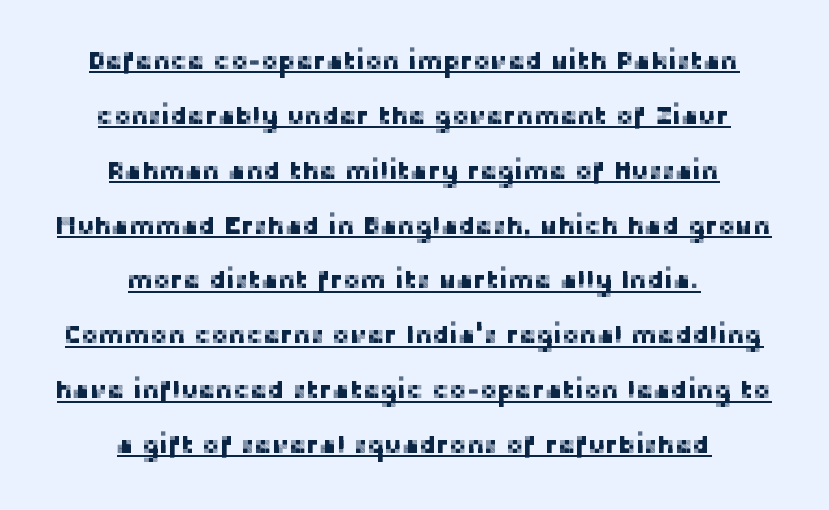
Style check: upright. Compared with typical body copy, the letter spacing here is the same. A student would call this center alignment; a typographer would say set centered. You can see a thin bar hugging the bottom of the glyphs. Students, observe: this is what heavily led, spacious text looks like.
